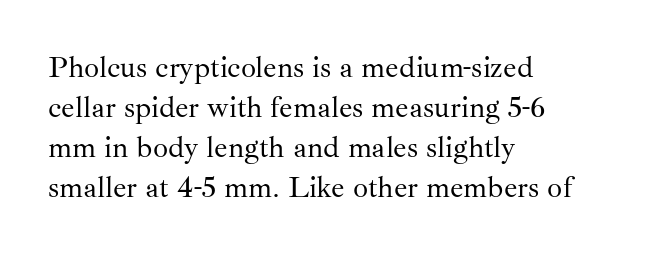
{"serif": "yes", "italic": "no", "bold": "no", "weight": "regular", "width": "normal", "stroke_contrast": "medium", "x_height": "small", "monospaced": "no", "underline": "no", "align": "left", "line_spacing": "normal", "line_spacing_ratio": 1.33, "letter_spacing": "normal", "letter_spacing_em": 0.0, "glyph_px": 30}
